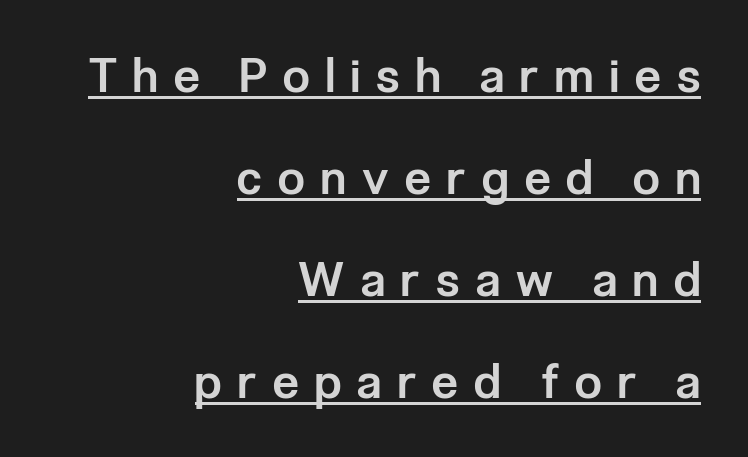
Q: Is the text bold? A: Semi-bold.
Q: Is the text italic (slanted)? A: No, it is upright.
Q: Is the typeface a serif or a sans-serif typeface? A: Sans-serif.
Q: Is the text underlined? A: Yes.
Q: How is the paragraph aligned? A: Right-aligned.
Q: Is the spacing between letters normal or unusually wide? A: Unusually wide.
Q: Is the spacing between lines tight, normal or loose? A: Loose.
Q: Width (condensed, normal, or wide)? A: Condensed.
Q: Stroke contrast? A: Low.
Q: x-height? A: Medium.
Q: Monospaced? A: No.
